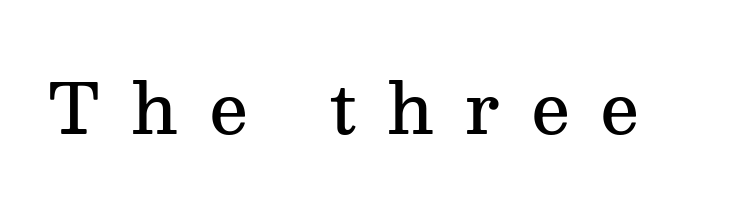
The rendering shows small feet on the letterforms — a serif design. This sample uses expanded letter spacing, leaving extra air between glyphs. Proportional: the letters do not fall into vertical columns. Descenders are the only things crossing below the line.
